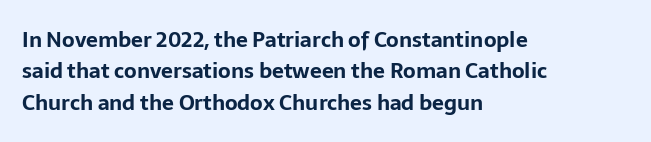
{"italic": "no", "bold": "yes", "underline": "no", "align": "left", "line_spacing": "normal", "line_spacing_ratio": 1.5, "letter_spacing": "normal", "letter_spacing_em": 0.0, "glyph_px": 21}
